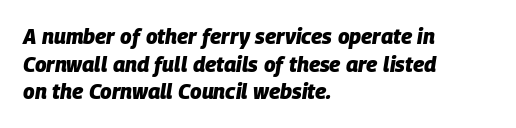
Compared with typical paragraphs, the rows here are spaced about the same. The axis of the letterforms is tilted away from vertical. The type is set solid horizontally, with unmodified tracking. Words float on clear page, feet unadorned. The typesetter chose a ragged-right arrangement here.
